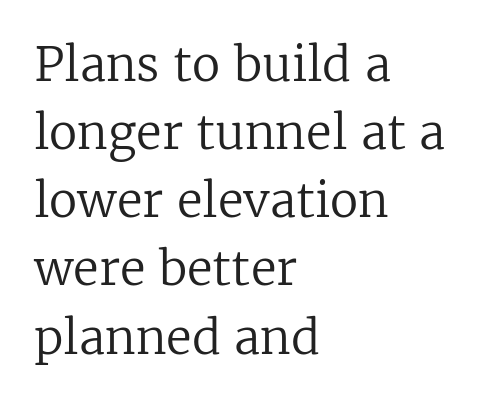
Posture: straight, roman, zero tilt. Varying glyph widths throughout — classic text-font behaviour. This is not heavy type; no bold has been used. Leading: standard. The type family on display is of the serif kind. Typeset ragged right — the left edge is the straight one.
